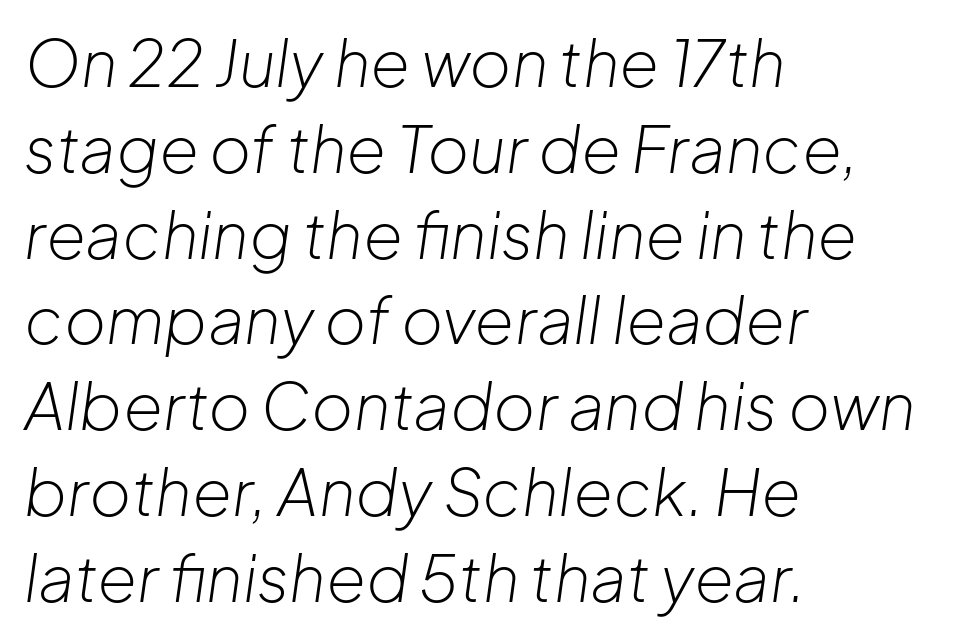
{"italic": "yes", "lean": "right", "slant_degrees": 8, "bold": "no", "weight": "light", "width": "normal", "stroke_contrast": "low", "x_height": "medium", "monospaced": "no", "underline": "no", "align": "left", "line_spacing": "normal", "line_spacing_ratio": 1.34, "letter_spacing": "normal", "letter_spacing_em": 0.0, "glyph_px": 64}
